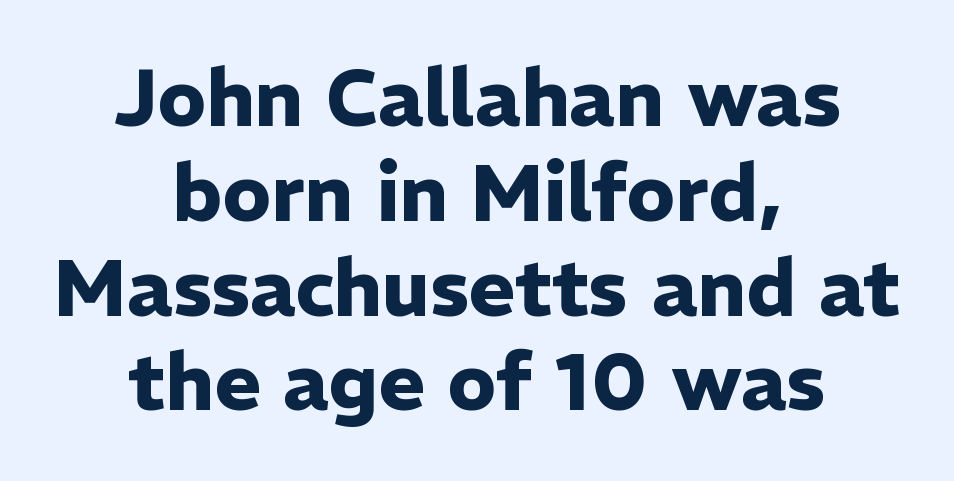
The image shows 79 px heavy sans-serif type, upright; set centered, line spacing 1.2x, normal letter spacing, not underlined; low stroke contrast and a medium x-height.
